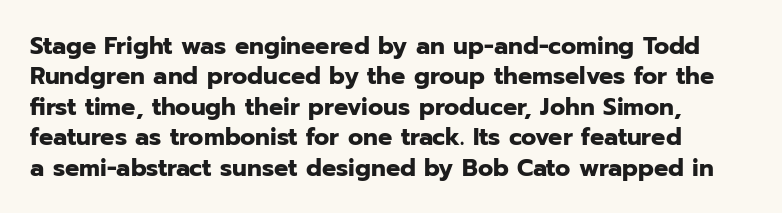
Q: Is the text bold? A: Yes.
Q: Is the text italic (slanted)? A: No, it is upright.
Q: Is the text underlined? A: No.
Q: Is the spacing between letters normal or unusually wide? A: Normal.
